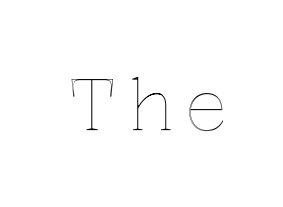
Q: Is the text italic (slanted)? A: No, it is upright.
Q: Is the text underlined? A: No.
Q: Width (condensed, normal, or wide)? A: Normal.
Q: x-height? A: Medium.
Q: Monospaced? A: No.
